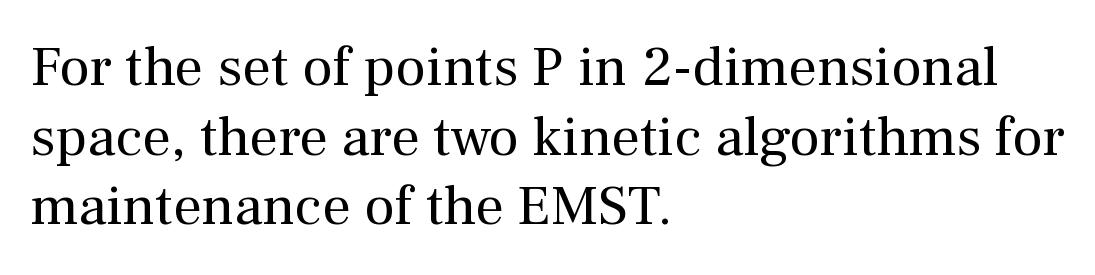
Q: Is the text bold? A: No.
Q: Is the text italic (slanted)? A: No, it is upright.
Q: Is the typeface a serif or a sans-serif typeface? A: Serif.
Q: Is the text underlined? A: No.
Q: How is the paragraph aligned? A: Left-aligned.
Q: Is the spacing between letters normal or unusually wide? A: Normal.
Q: Width (condensed, normal, or wide)? A: Normal.
Q: Stroke contrast? A: Medium.
Q: x-height? A: Medium.
Q: Monospaced? A: No.
